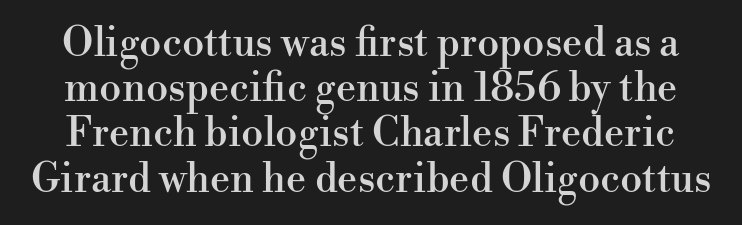
Q: Is the text italic (slanted)? A: No, it is upright.
Q: Is the typeface a serif or a sans-serif typeface? A: Serif.
Q: Is the text underlined? A: No.
Q: Is the spacing between letters normal or unusually wide? A: Normal.
Q: Is the spacing between lines tight, normal or loose? A: Tight.
Q: Width (condensed, normal, or wide)? A: Normal.
Q: Stroke contrast? A: High.
Q: x-height? A: Small.
Q: Monospaced? A: No.
